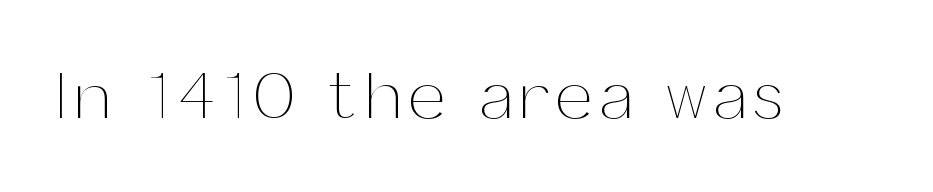
The image shows 67 px thin type, upright; set not underlined; medium stroke contrast and a medium x-height.
